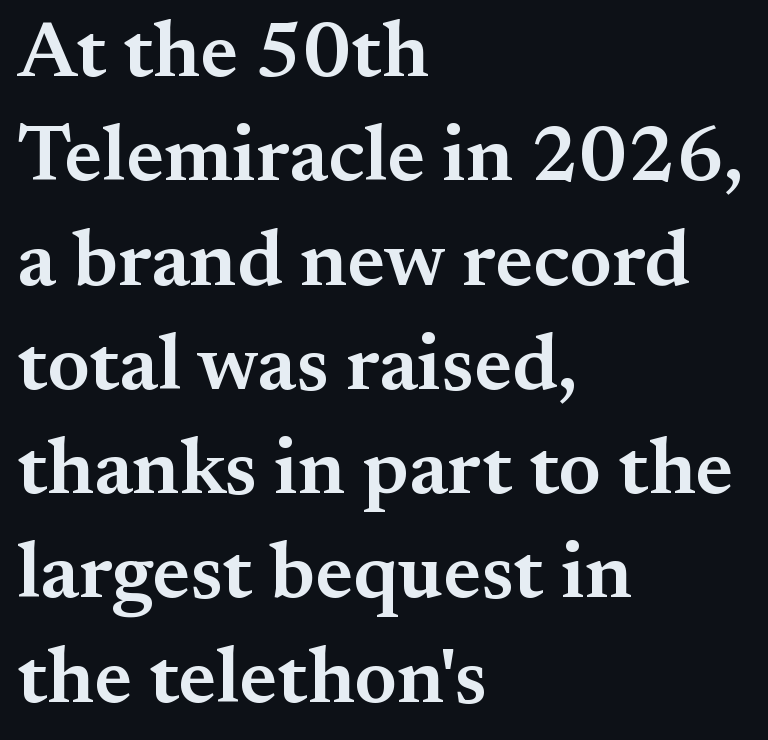
{"serif": "yes", "italic": "no", "bold": "semi", "weight": "semibold", "width": "normal", "stroke_contrast": "medium", "x_height": "small", "monospaced": "no", "underline": "no", "align": "left", "line_spacing": "normal", "line_spacing_ratio": 1.32, "letter_spacing": "normal", "letter_spacing_em": 0.0, "glyph_px": 79}
